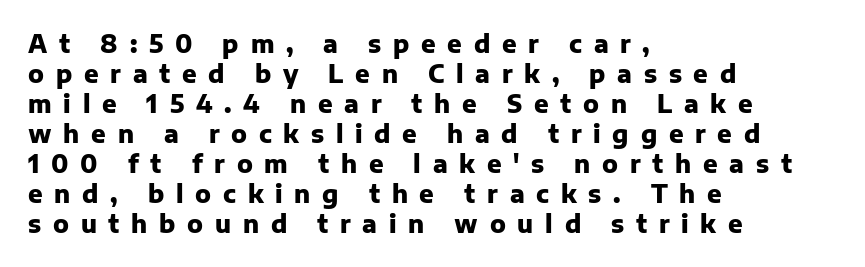
Q: Is the text bold? A: Yes.
Q: Is the text italic (slanted)? A: No, it is upright.
Q: Is the text underlined? A: No.
Q: How is the paragraph aligned? A: Left-aligned.
Q: Is the spacing between letters normal or unusually wide? A: Unusually wide.
Q: Is the spacing between lines tight, normal or loose? A: Normal.
